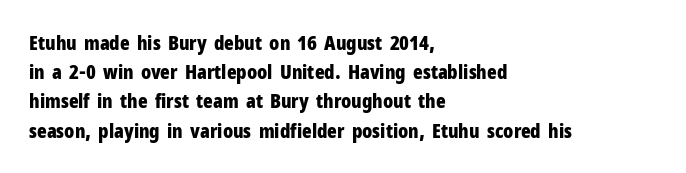
The glyphs are unaccompanied by any horizontal stroke below them. Line spacing here is normal. It's the straight-up-and-down kind of type. A dark, heavy texture on the line: the type is bold. The text block is weighted toward the left margin, trailing off unevenly rightward. Characters follow at the spacing the type designer built in.
